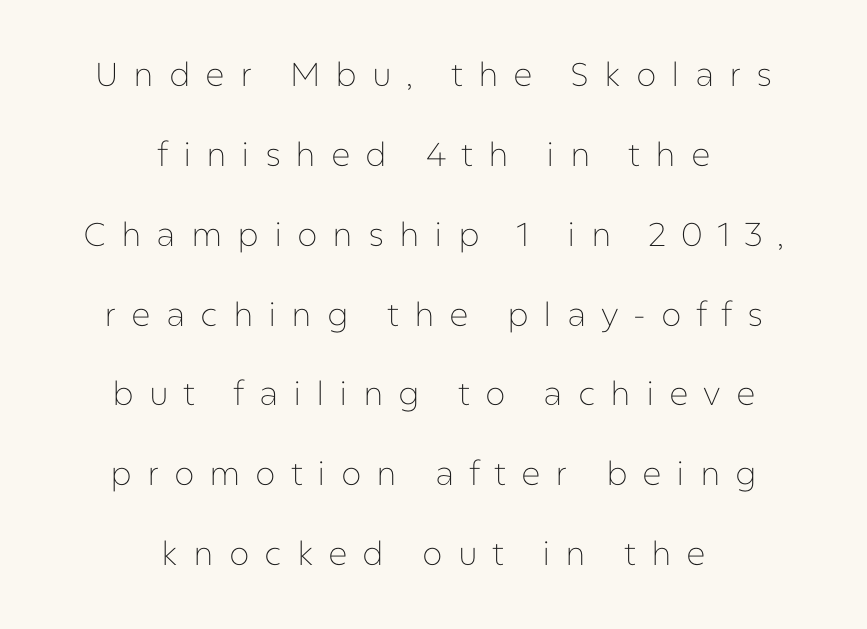
Q: Is the text bold? A: No.
Q: Is the text italic (slanted)? A: No, it is upright.
Q: Is the typeface a serif or a sans-serif typeface? A: Sans-serif.
Q: Is the text underlined? A: No.
Q: How is the paragraph aligned? A: Centered.
Q: Is the spacing between letters normal or unusually wide? A: Unusually wide.
Q: Is the spacing between lines tight, normal or loose? A: Loose.
Q: Width (condensed, normal, or wide)? A: Normal.
Q: Stroke contrast? A: Low.
Q: x-height? A: Medium.
Q: Monospaced? A: No.
